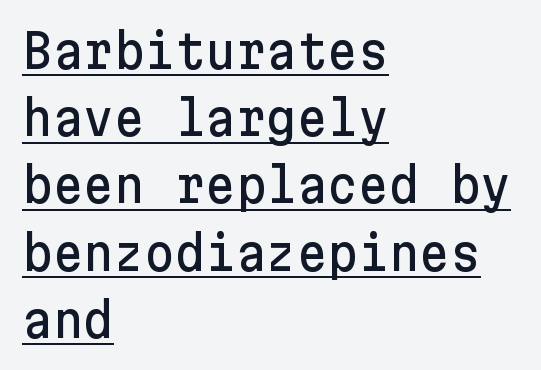
Q: Is the text italic (slanted)? A: No, it is upright.
Q: Is the typeface a serif or a sans-serif typeface? A: Sans-serif.
Q: Is the text underlined? A: Yes.
Q: How is the paragraph aligned? A: Left-aligned.
Q: Is the spacing between letters normal or unusually wide? A: Normal.
Q: Is the spacing between lines tight, normal or loose? A: Normal.
Q: Width (condensed, normal, or wide)? A: Normal.
Q: Stroke contrast? A: Low.
Q: x-height? A: Medium.
